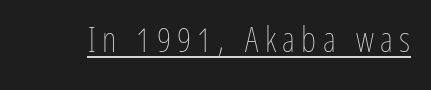
Q: Is the text bold? A: No.
Q: Is the text italic (slanted)? A: No, it is upright.
Q: Is the text underlined? A: Yes.
Q: Width (condensed, normal, or wide)? A: Condensed.
Q: Stroke contrast? A: Low.
Q: x-height? A: Medium.
Q: Monospaced? A: No.
